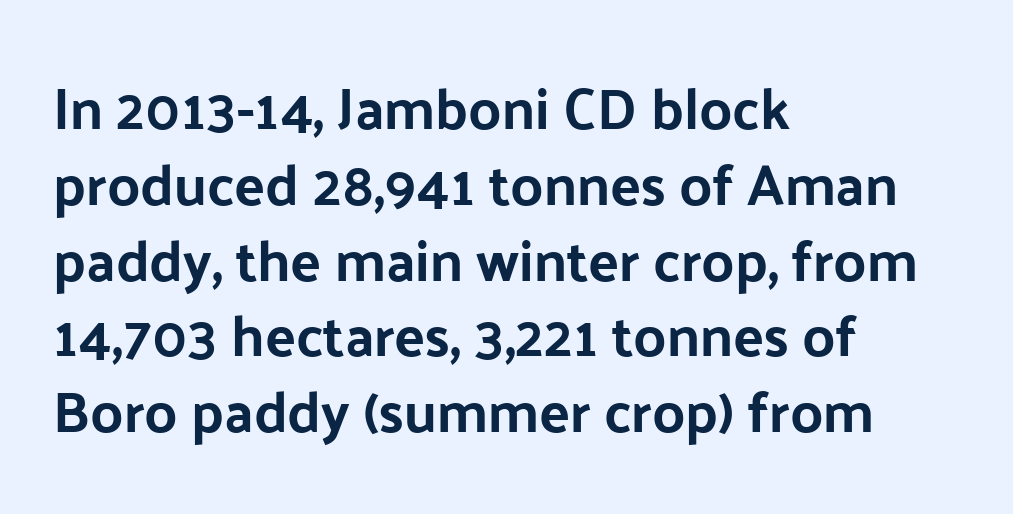
The image shows 57 px bold sans-serif type, upright; set left-aligned, normal line spacing (1.33x), normal letter spacing, not underlined; low stroke contrast and a medium x-height.
